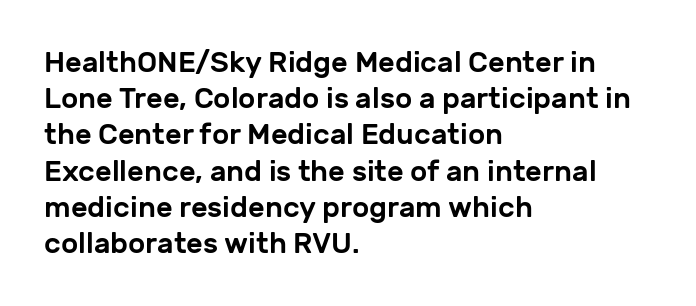
Q: Is the text italic (slanted)? A: No, it is upright.
Q: Is the typeface a serif or a sans-serif typeface? A: Sans-serif.
Q: Is the text underlined? A: No.
Q: How is the paragraph aligned? A: Left-aligned.
Q: Is the spacing between letters normal or unusually wide? A: Normal.
Q: Is the spacing between lines tight, normal or loose? A: Normal.
Q: Width (condensed, normal, or wide)? A: Normal.
Q: Stroke contrast? A: Low.
Q: x-height? A: Medium.
Q: Monospaced? A: No.
